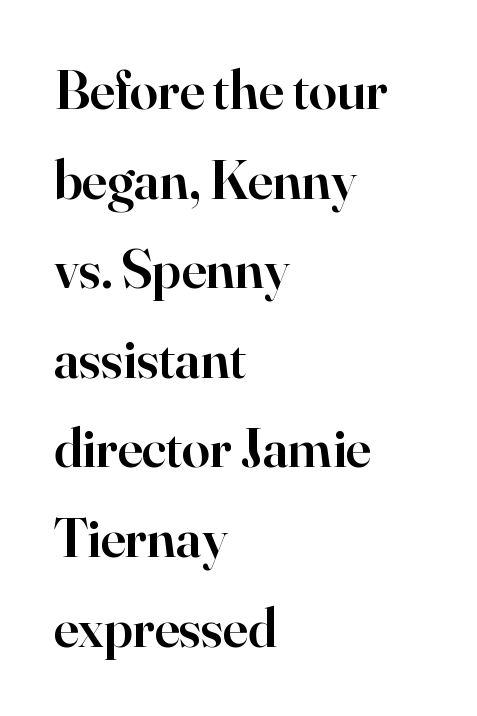
Q: Is the text bold? A: Semi-bold.
Q: Is the text italic (slanted)? A: No, it is upright.
Q: Is the typeface a serif or a sans-serif typeface? A: Serif.
Q: Is the text underlined? A: No.
Q: How is the paragraph aligned? A: Left-aligned.
Q: Is the spacing between letters normal or unusually wide? A: Normal.
Q: Is the spacing between lines tight, normal or loose? A: Normal.
Q: Width (condensed, normal, or wide)? A: Normal.
Q: Stroke contrast? A: High.
Q: x-height? A: Small.
Q: Monospaced? A: No.
